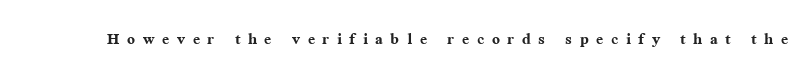
{"italic": "no", "bold": "yes", "underline": "no", "letter_spacing": "wide", "letter_spacing_em": 0.36, "glyph_px": 21}
